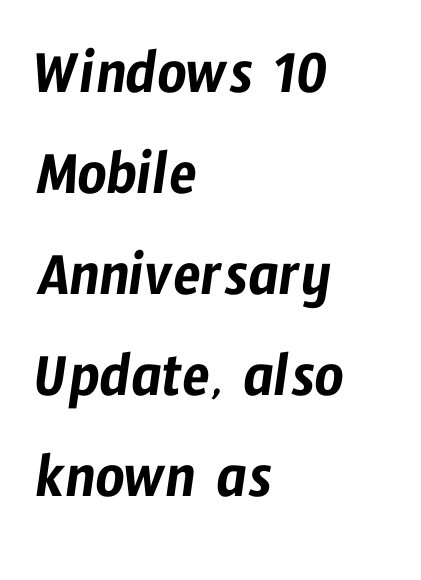
Q: Is the typeface a serif or a sans-serif typeface? A: Sans-serif.
Q: Is the text underlined? A: No.
Q: How is the paragraph aligned? A: Left-aligned.
Q: Is the spacing between letters normal or unusually wide? A: Normal.
Q: Is the spacing between lines tight, normal or loose? A: Normal.
Q: Width (condensed, normal, or wide)? A: Condensed.
Q: Stroke contrast? A: Low.
Q: x-height? A: Medium.
Q: Monospaced? A: No.
